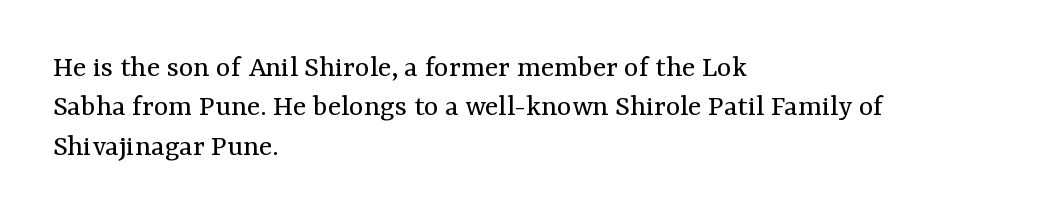
{"serif": "yes", "italic": "no", "bold": "no", "weight": "regular", "width": "normal", "stroke_contrast": "medium", "x_height": "medium", "monospaced": "no", "underline": "no", "align": "left", "line_spacing": "normal", "line_spacing_ratio": 1.27, "letter_spacing": "normal", "letter_spacing_em": 0.0, "glyph_px": 31}
